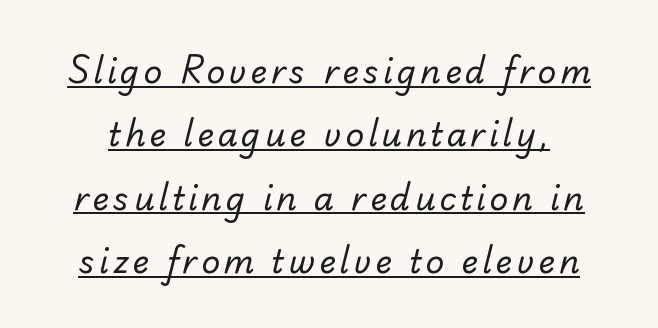
Q: Is the text bold? A: No.
Q: Is the typeface a serif or a sans-serif typeface? A: Sans-serif.
Q: Is the text underlined? A: Yes.
Q: Is the spacing between lines tight, normal or loose? A: Loose.
Q: Width (condensed, normal, or wide)? A: Normal.
Q: Stroke contrast? A: Low.
Q: x-height? A: Small.
Q: Monospaced? A: No.
